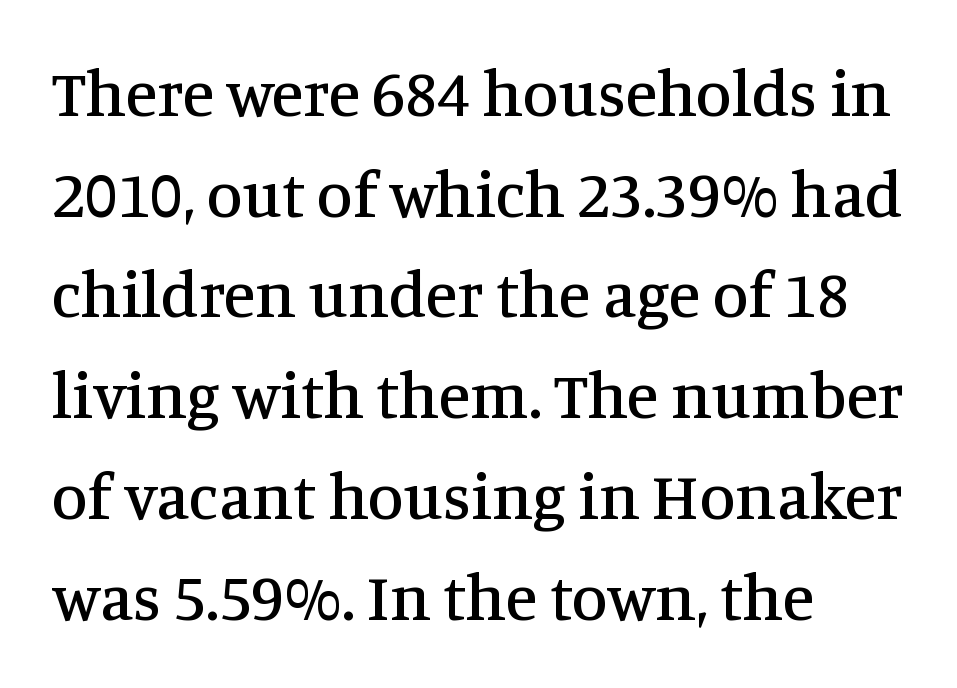
The image shows 65 px serif type, upright; set left-aligned, normal line spacing (1.55x), normal letter spacing, not underlined; medium stroke contrast and a large x-height.
